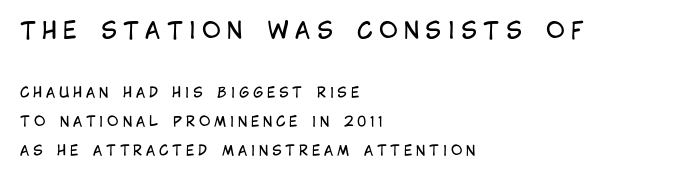
A typesetter would mark this as roman, not italic. Plain, unruled lines of type. Caption: expanded tracking, letters set apart. Vertically, the passage feels expansive, rows floating well apart. Letters have the restrained weight of plain body copy at most.
